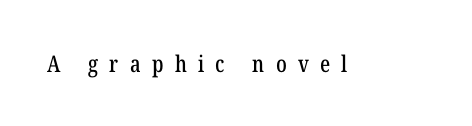
The image shows 23 px text type, upright; set unusually wide letter spacing (+0.49 em), not underlined.
